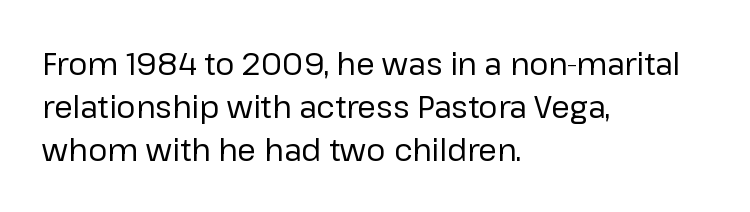
Classification — sans serif. Words appear dense and cohesive because spacing is normal. The cut favours lightness, reaching ordinary text weight at its darkest. Honestly, there is no underline to notice here at all. The space between consecutive lines is moderate.
